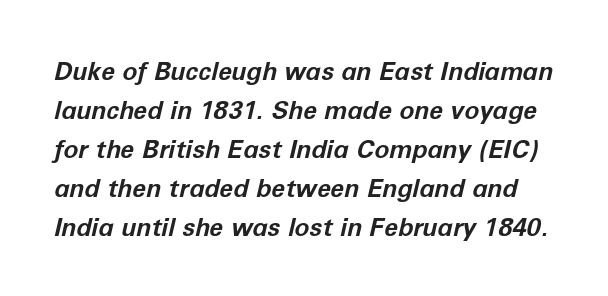
A typesetter would call this zero additional tracking. Set as a true bold cut, around the 700 mark. The block of text has a typical density, with ordinary space between rows. Every character sits at an angle, as italics do.
